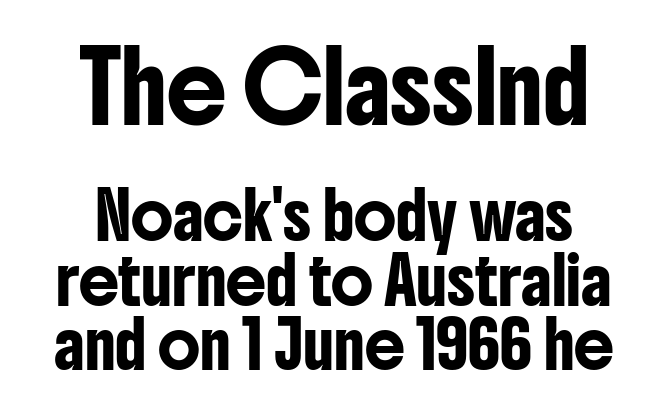
Q: Is the text italic (slanted)? A: No, it is upright.
Q: Is the typeface a serif or a sans-serif typeface? A: Sans-serif.
Q: Is the text underlined? A: No.
Q: How is the paragraph aligned? A: Centered.
Q: Is the spacing between letters normal or unusually wide? A: Normal.
Q: Is the spacing between lines tight, normal or loose? A: Normal.
Q: Which block of text is set in a larger size, the first (top) or the second (bottom)? A: The first (top) one.
Q: Width (condensed, normal, or wide)? A: Condensed.
Q: Stroke contrast? A: Low.
Q: x-height? A: Medium.
Q: Monospaced? A: No.
